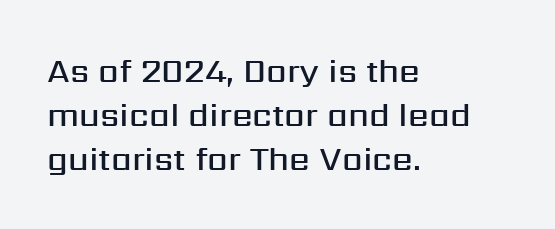
A typesetter would call this zero additional tracking. Varying glyph widths throughout — classic text-font behaviour. A student would call this left alignment; a typographer would say flush left, rag right. Examine the stroke ends and you'll find no serifs. A normal amount of white space separates one row of letters from the next. A somewhat darkened texture: the type is semibold rather than bold.
